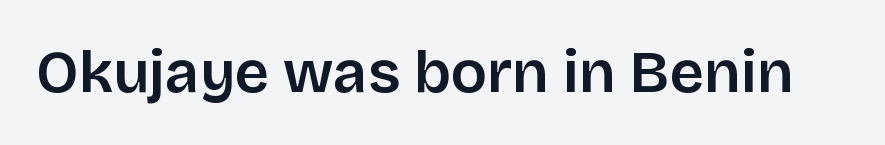
{"serif": "no", "italic": "no", "width": "normal", "stroke_contrast": "low", "x_height": "large", "monospaced": "no", "underline": "no", "letter_spacing": "normal", "letter_spacing_em": 0.0, "glyph_px": 60}
